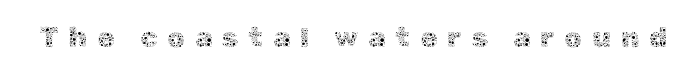
{"italic": "no", "bold": "no", "weight": "thin", "width": "normal", "x_height": "medium", "monospaced": "no", "underline": "no", "letter_spacing": "wide", "letter_spacing_em": 0.35, "glyph_px": 28}
